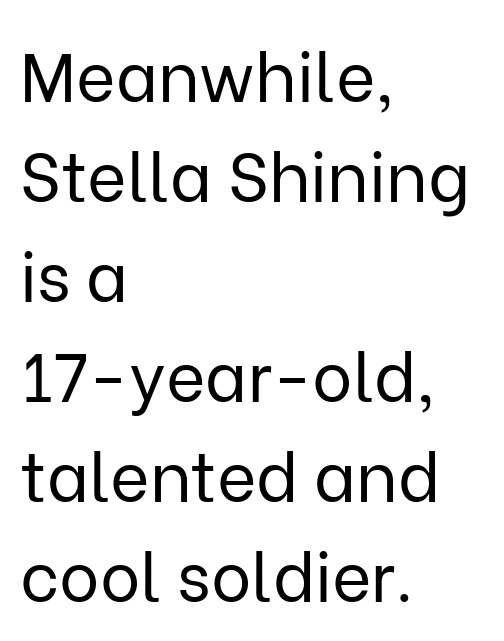
The image shows 68 px regular-weight sans-serif type, upright; set left-aligned, normal line spacing (1.47x), normal letter spacing, not underlined; low stroke contrast and a medium x-height.
